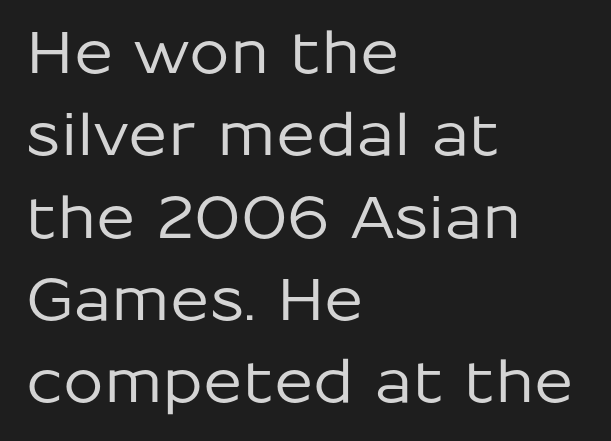
{"serif": "no", "italic": "no", "width": "normal", "stroke_contrast": "low", "x_height": "medium", "monospaced": "no", "underline": "no", "align": "left", "line_spacing": "normal", "line_spacing_ratio": 1.42, "letter_spacing": "normal", "letter_spacing_em": 0.0, "glyph_px": 58}
